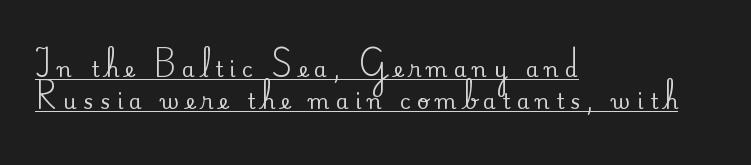
{"italic": "no", "underline": "yes", "align": "left", "line_spacing": "normal", "line_spacing_ratio": 1.52, "letter_spacing": "wide", "letter_spacing_em": 0.29, "glyph_px": 21}
